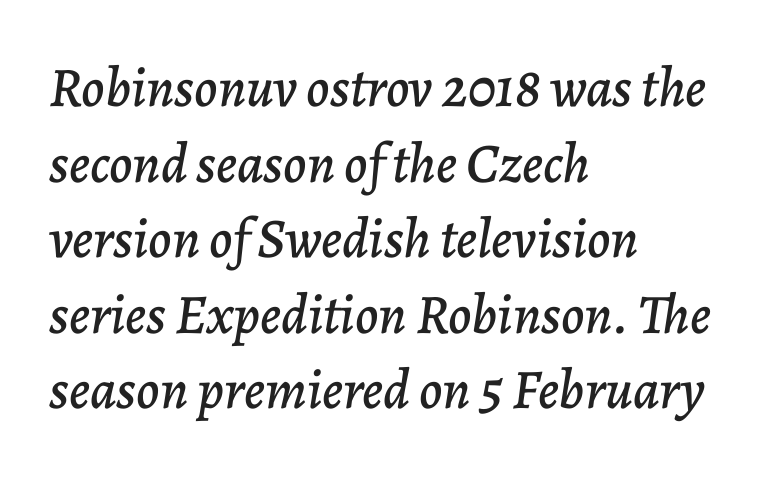
{"italic": "yes", "lean": "right", "slant_degrees": 7, "width": "normal", "stroke_contrast": "low", "x_height": "medium", "monospaced": "no", "underline": "no", "align": "left", "line_spacing": "normal", "line_spacing_ratio": 1.35, "letter_spacing": "normal", "letter_spacing_em": 0.0, "glyph_px": 56}
